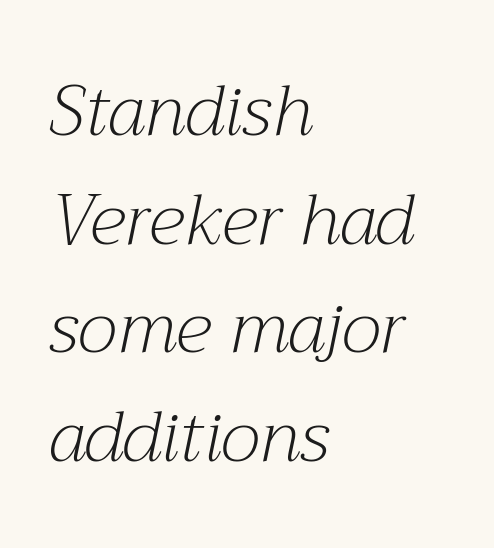
{"serif": "yes", "italic": "yes", "lean": "right", "slant_degrees": 12, "bold": "no", "weight": "light", "width": "normal", "stroke_contrast": "medium", "x_height": "medium", "monospaced": "no", "underline": "no", "align": "left", "line_spacing": "normal", "line_spacing_ratio": 1.53, "letter_spacing": "normal", "letter_spacing_em": 0.0, "glyph_px": 71}
